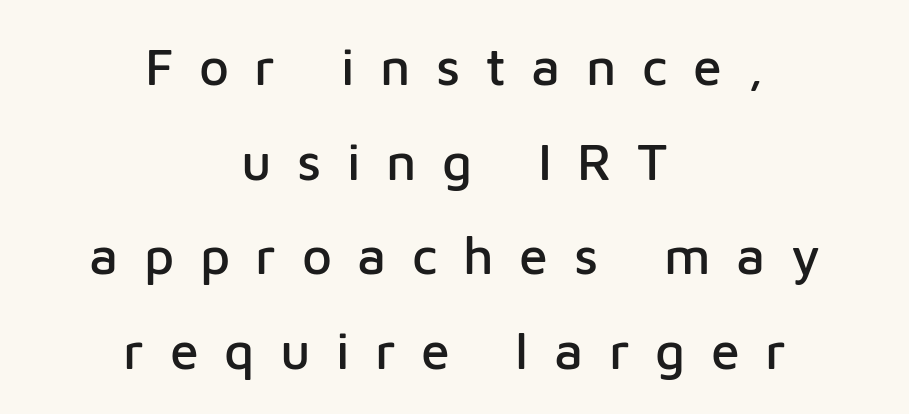
The image shows 52 px sans-serif type, upright; set centered, line spacing 1.82x, unusually wide letter spacing (+0.49 em), not underlined; low stroke contrast and a medium x-height.
